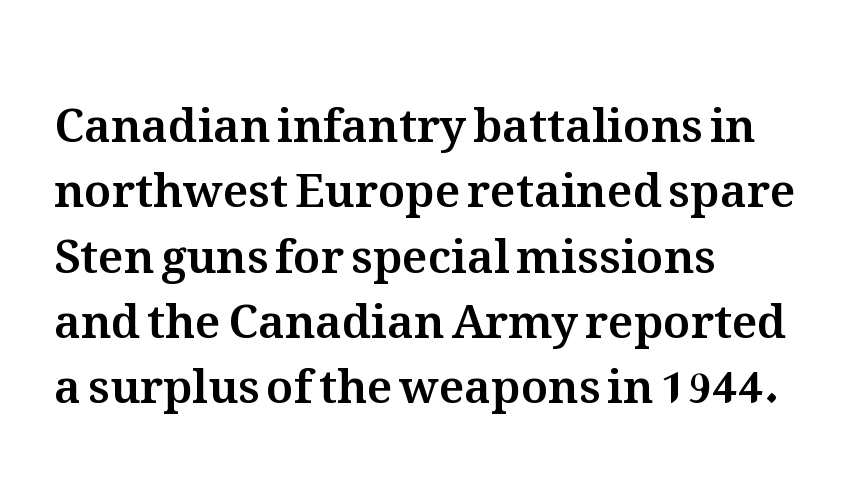
Q: Is the text italic (slanted)? A: No, it is upright.
Q: Is the text underlined? A: No.
Q: How is the paragraph aligned? A: Left-aligned.
Q: Is the spacing between letters normal or unusually wide? A: Normal.
Q: Is the spacing between lines tight, normal or loose? A: Normal.
Q: Width (condensed, normal, or wide)? A: Normal.
Q: Stroke contrast? A: Medium.
Q: x-height? A: Medium.
Q: Monospaced? A: No.
